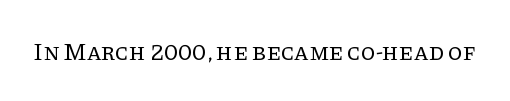
The image shows 24 px text type, upright; set normal letter spacing, not underlined.
